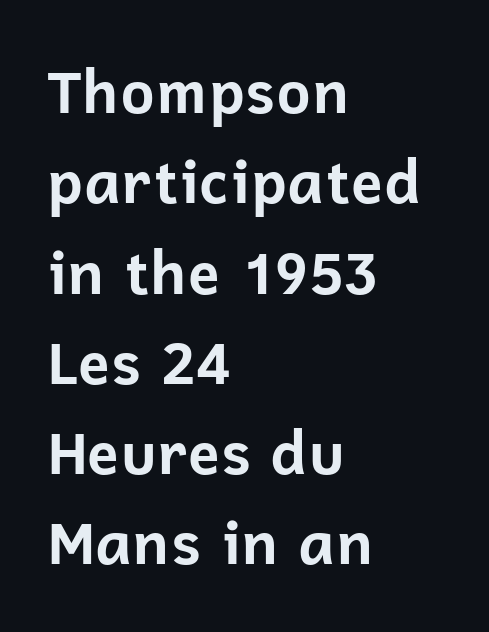
Character widths vary here, with narrow letters taking less room than wide ones. Do the letters lean? They stand straight. Underlining? Definitely not there. Check where the strokes stop: nothing finishes them off — pure sans. The horizontal fit of the characters is conventional and even.
